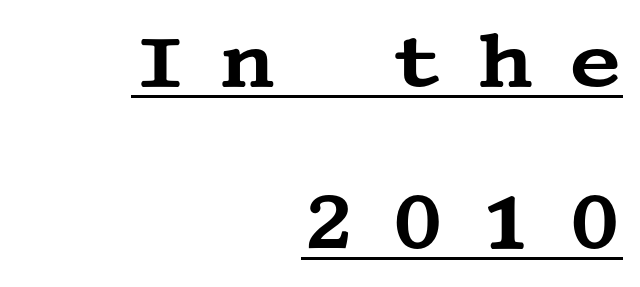
A rule runs beneath these lines of type. These lines were composed using upright roman letters. Substantial extra tracking has been applied to these lines. Notice how the passage keeps a crisp vertical edge on the right only. The designer dialed line spacing up above the default. Regarding serifs, this sample has them.
